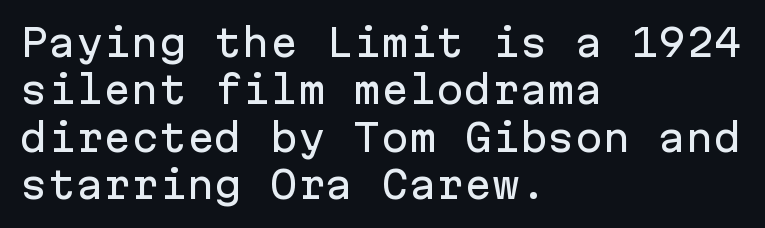
This rendering uses left alignment, leaving the right contour irregular. Beneath every word, the page is bare. The passage shown is typeset with a sans-serif family. Each word holds together tightly as a unit, with standard inter-letter gaps.
